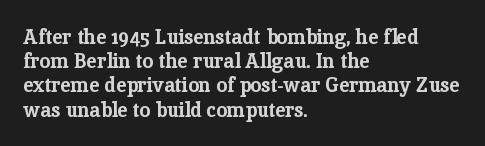
The image shows 20 px bold type, upright; set left-aligned, line spacing 1.21x, normal letter spacing, not underlined.
